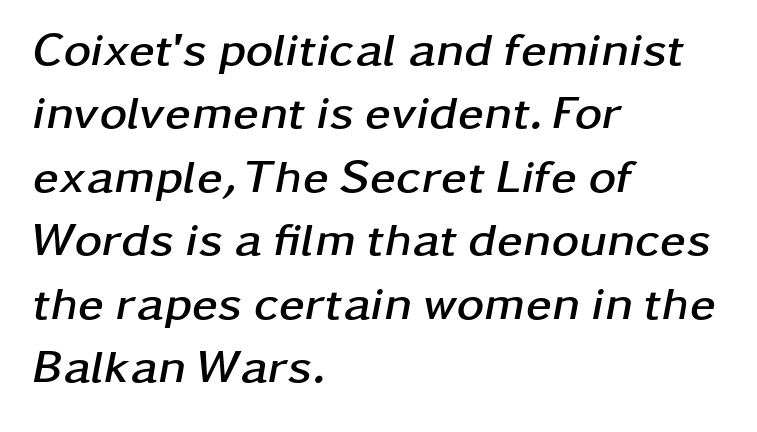
The type is set solid horizontally, with unmodified tracking. Think of a printed novel: that variable character pitch is what you see here. A typesetter would call this leading conventional body-copy spacing. The zone under the glyphs is completely vacant. Casual observation: everything's shoved over to the left. The letters are bold, with thick, heavy strokes.
